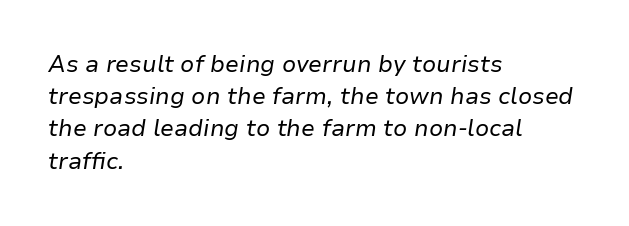
{"italic": "yes", "lean": "right", "slant_degrees": 9, "bold": "no", "underline": "no", "align": "left", "line_spacing": "normal", "line_spacing_ratio": 1.4, "letter_spacing": "normal", "letter_spacing_em": 0.0, "glyph_px": 23}
